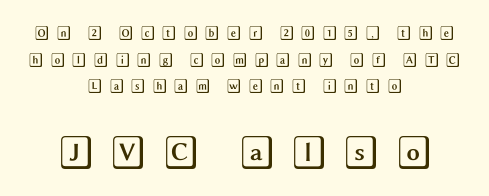
The image shows 34 px wide type, upright; set centered, loose line spacing (1.91x), unusually wide letter spacing (+0.44 em), not underlined; the second (bottom) block is 2.43x larger; a large x-height.
